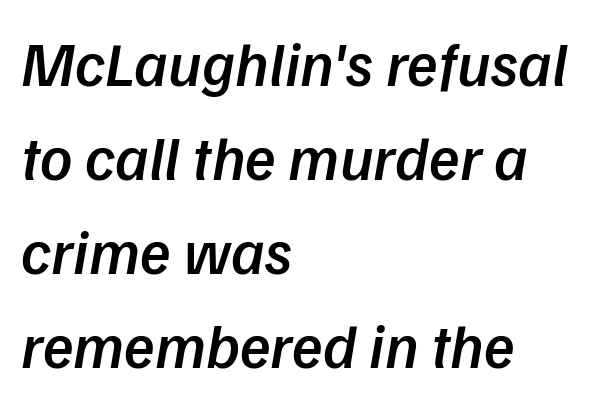
Q: Is the text bold? A: Semi-bold.
Q: Is the typeface a serif or a sans-serif typeface? A: Sans-serif.
Q: Is the text underlined? A: No.
Q: How is the paragraph aligned? A: Left-aligned.
Q: Is the spacing between letters normal or unusually wide? A: Normal.
Q: Is the spacing between lines tight, normal or loose? A: Normal.
Q: Width (condensed, normal, or wide)? A: Normal.
Q: Stroke contrast? A: Low.
Q: x-height? A: Medium.
Q: Monospaced? A: No.
